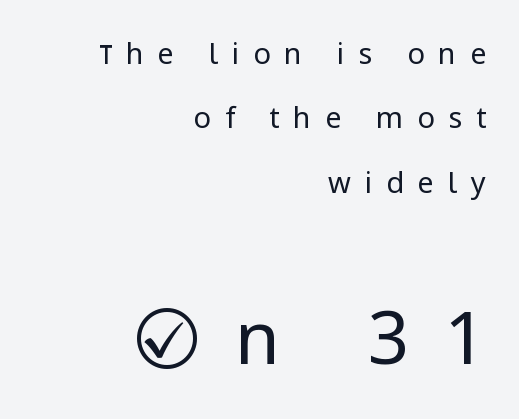
The letters advance in unequal steps, a hallmark of proportional type. This is sans-serif lettering, the kind often seen on screens and signage. Designer's note — italics off, roman on. The strokes are not fattened; the text isn't bold. Quick note: underline off. The more generous point size was reserved for the lower chunk.
